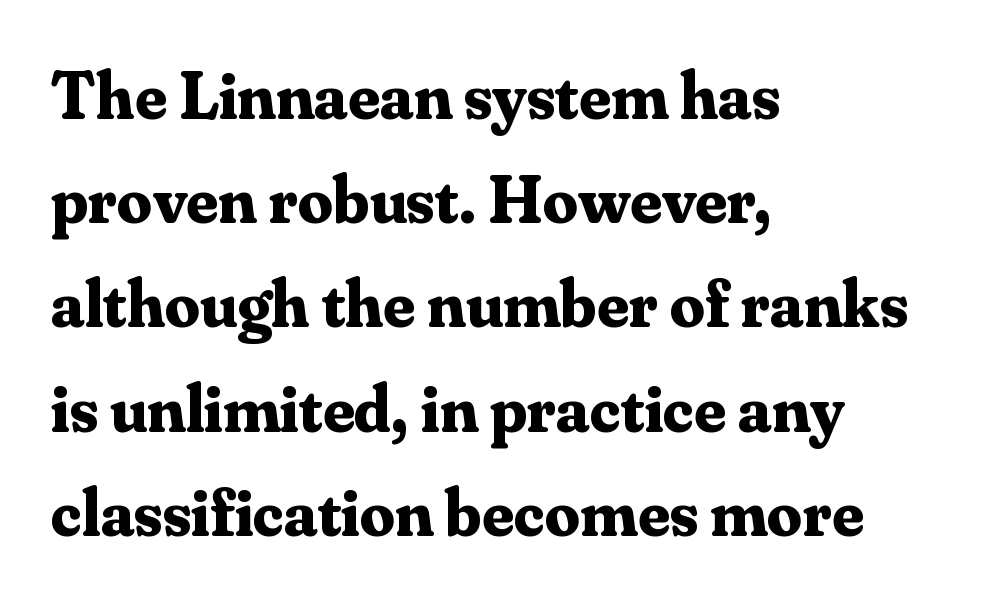
The image shows 69 px bold serif type, upright; set left-aligned, normal line spacing (1.51x), normal letter spacing, not underlined; medium stroke contrast and a small x-height.
